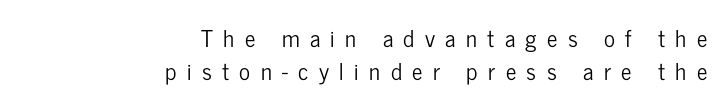
The image shows 23 px text type, upright; set right-aligned, normal line spacing (1.45x), unusually wide letter spacing (+0.45 em), not underlined.
